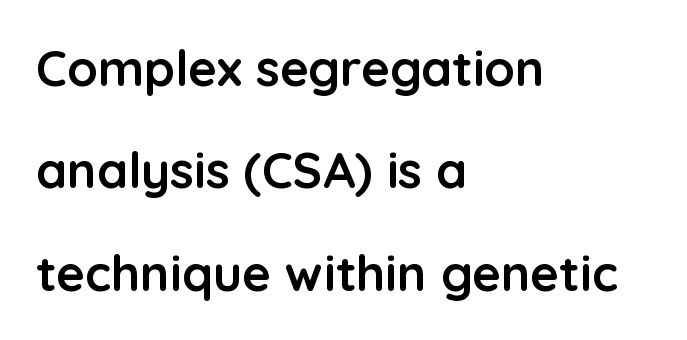
Q: Is the text bold? A: Yes.
Q: Is the text italic (slanted)? A: No, it is upright.
Q: Is the typeface a serif or a sans-serif typeface? A: Sans-serif.
Q: Is the text underlined? A: No.
Q: How is the paragraph aligned? A: Left-aligned.
Q: Is the spacing between letters normal or unusually wide? A: Normal.
Q: Is the spacing between lines tight, normal or loose? A: Loose.
Q: Width (condensed, normal, or wide)? A: Normal.
Q: Stroke contrast? A: Low.
Q: x-height? A: Medium.
Q: Monospaced? A: No.
